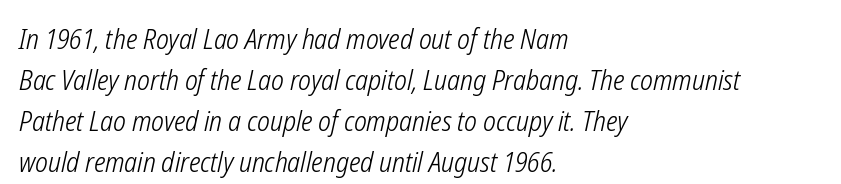
Evenly set lines give the paragraph a standard silhouette. The axis of the letterforms is tilted away from vertical. Typeset ragged right — the left edge is the straight one. The rendering keeps characters at their native spacing.
